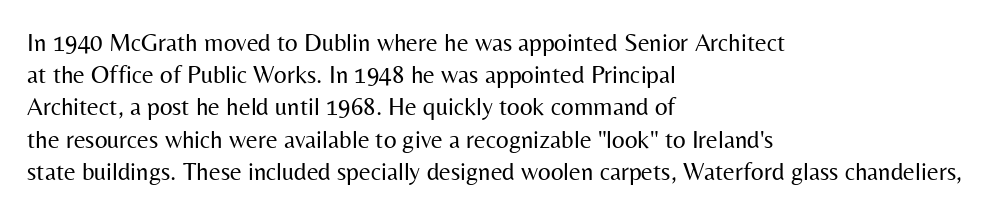
These lines keep a tight, regular rhythm from letter to letter. This sample is left-justified, so line endings fall wherever the words run out. The space between consecutive lines is moderate. Do the letters lean? They stand straight. The passage shown is not underscored anywhere. Stems and bowls with no extra thickness — not bold.
